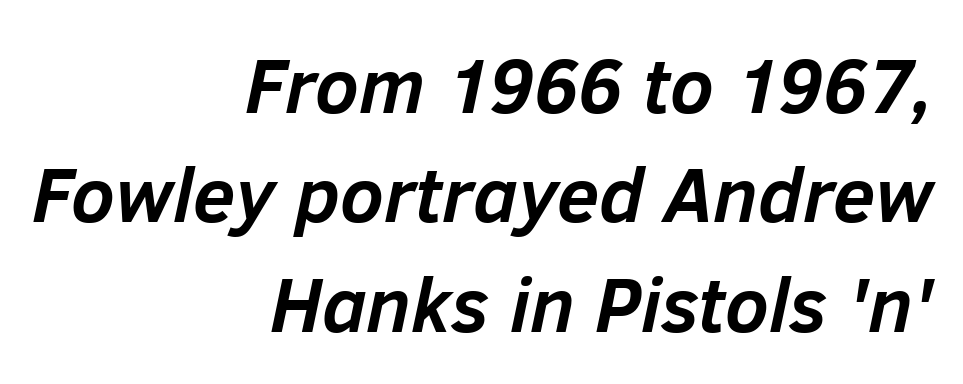
The image shows 77 px semibold type, italic (leaning right); set right-aligned, normal line spacing (1.42x), normal letter spacing, not underlined; low stroke contrast and a medium x-height.
